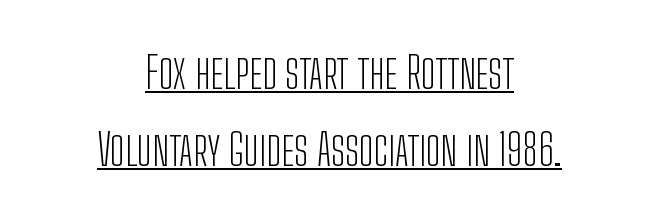
Each letter keeps its own natural width here, so spacing adapts to shape. Default kerning and tracking; the words read as compact shapes. Regarding serifs, this sample does without them. Think standard paragraph weight, or any step lighter than that. Alignment: centered. The lettering is marked with a stroke running underneath it.
